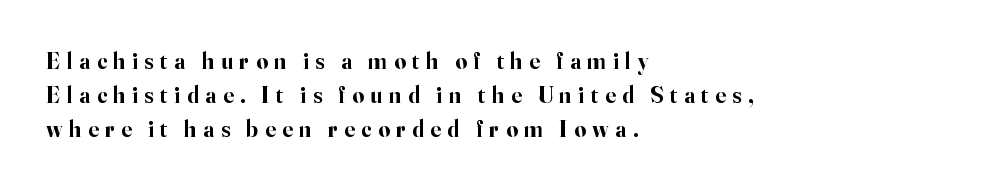
{"italic": "no", "bold": "yes", "underline": "no", "align": "left", "line_spacing": "normal", "line_spacing_ratio": 1.47, "letter_spacing": "wide", "letter_spacing_em": 0.28, "glyph_px": 23}
